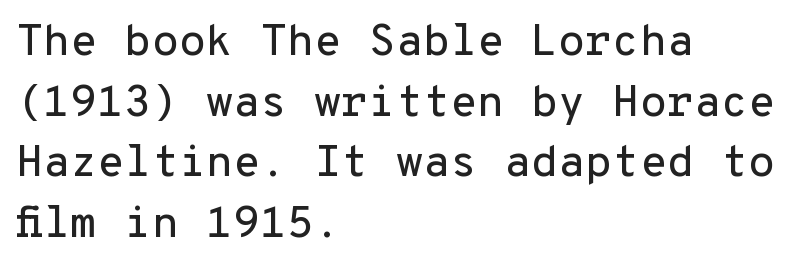
The font's upright variant was chosen for this text. The gap between lines stays unmarked. Serif or sans? Sans — the stroke terminals are bare. This rendering uses left alignment, leaving the right contour irregular. A typesetter would call this leading conventional body-copy spacing.
